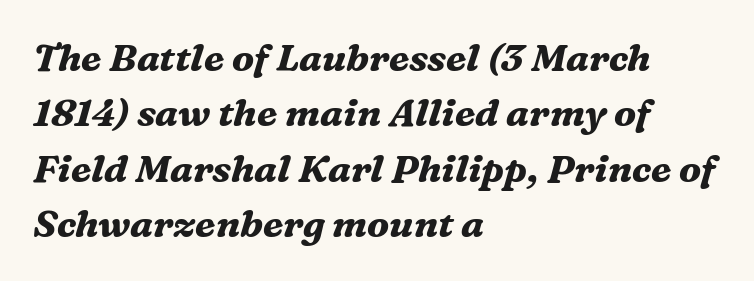
Q: Is the text bold? A: Yes.
Q: Is the text italic (slanted)? A: Yes, it leans right by about 16 degrees.
Q: Is the typeface a serif or a sans-serif typeface? A: Serif.
Q: Is the text underlined? A: No.
Q: How is the paragraph aligned? A: Left-aligned.
Q: Is the spacing between letters normal or unusually wide? A: Normal.
Q: Is the spacing between lines tight, normal or loose? A: Normal.
Q: Width (condensed, normal, or wide)? A: Normal.
Q: Stroke contrast? A: Medium.
Q: x-height? A: Medium.
Q: Monospaced? A: No.
